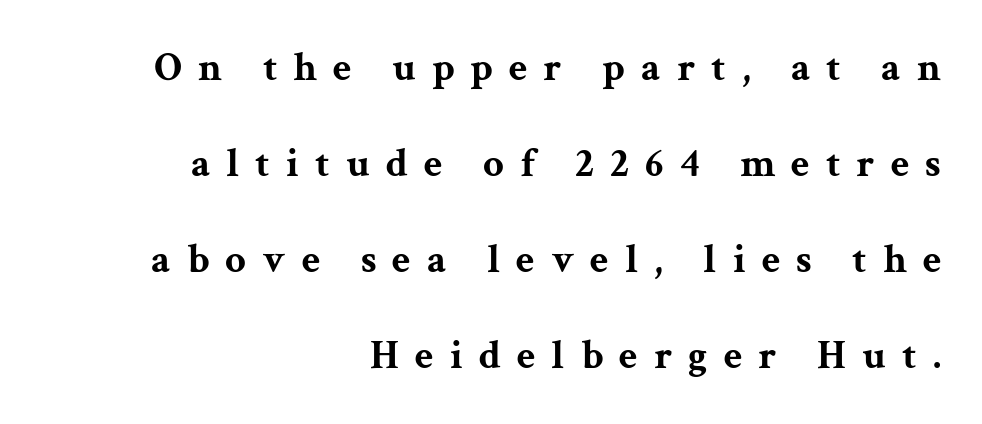
{"serif": "yes", "italic": "no", "bold": "yes", "weight": "bold", "width": "wide", "stroke_contrast": "medium", "x_height": "medium", "monospaced": "no", "underline": "no", "align": "right", "line_spacing": "loose", "line_spacing_ratio": 2.34, "letter_spacing": "wide", "letter_spacing_em": 0.39, "glyph_px": 41}
